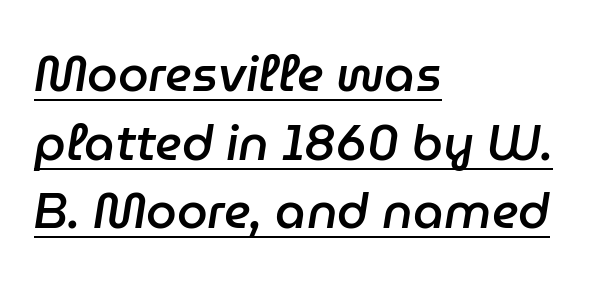
Q: Is the text bold? A: Semi-bold.
Q: Is the text italic (slanted)? A: Yes, it leans right by about 9 degrees.
Q: Is the text underlined? A: Yes.
Q: How is the paragraph aligned? A: Left-aligned.
Q: Is the spacing between letters normal or unusually wide? A: Normal.
Q: Is the spacing between lines tight, normal or loose? A: Normal.
Q: Width (condensed, normal, or wide)? A: Normal.
Q: Stroke contrast? A: Low.
Q: x-height? A: Medium.
Q: Monospaced? A: No.
